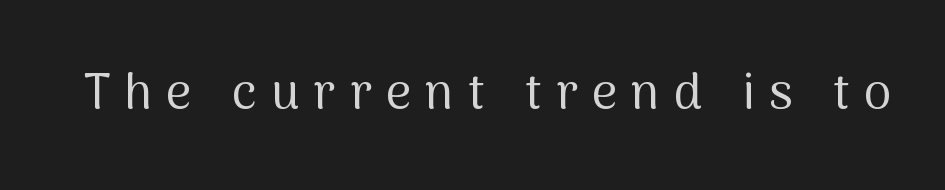
Q: Is the text bold? A: No.
Q: Is the text italic (slanted)? A: No, it is upright.
Q: Is the typeface a serif or a sans-serif typeface? A: Sans-serif.
Q: Is the text underlined? A: No.
Q: Is the spacing between letters normal or unusually wide? A: Unusually wide.
Q: Width (condensed, normal, or wide)? A: Normal.
Q: Stroke contrast? A: Medium.
Q: x-height? A: Medium.
Q: Monospaced? A: No.
